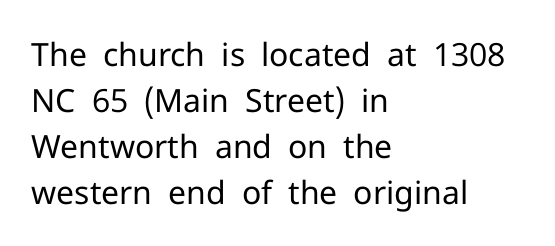
{"serif": "no", "italic": "no", "bold": "no", "weight": "regular", "width": "normal", "stroke_contrast": "low", "x_height": "medium", "monospaced": "no", "underline": "no", "align": "left", "line_spacing": "normal", "line_spacing_ratio": 1.44, "letter_spacing": "normal", "letter_spacing_em": 0.0, "glyph_px": 32}
